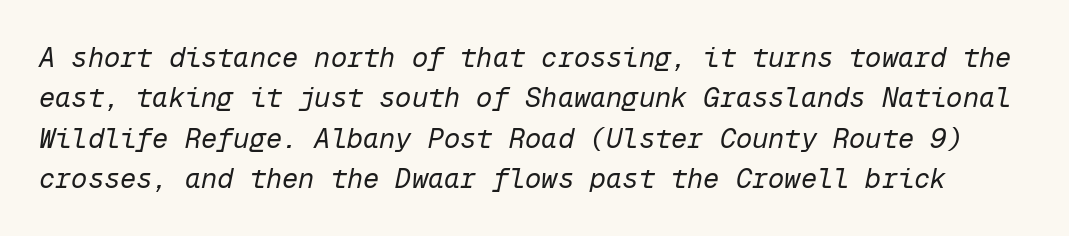
Q: Is the text bold? A: No.
Q: Is the text italic (slanted)? A: Yes, it leans right by about 12 degrees.
Q: Is the text underlined? A: No.
Q: Is the spacing between letters normal or unusually wide? A: Normal.
Q: Is the spacing between lines tight, normal or loose? A: Normal.
